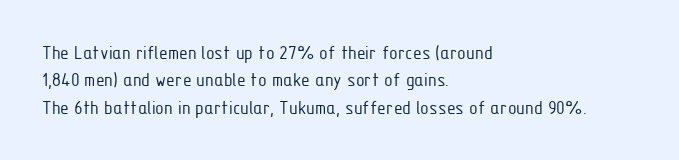
Q: Is the text bold? A: No.
Q: Is the text italic (slanted)? A: No, it is upright.
Q: Is the text underlined? A: No.
Q: How is the paragraph aligned? A: Left-aligned.
Q: Is the spacing between letters normal or unusually wide? A: Normal.
Q: Is the spacing between lines tight, normal or loose? A: Normal.
